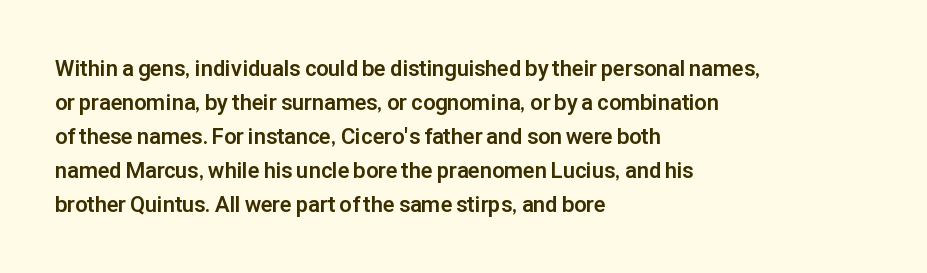
Q: Is the text bold? A: Yes.
Q: Is the text italic (slanted)? A: No, it is upright.
Q: Is the text underlined? A: No.
Q: How is the paragraph aligned? A: Left-aligned.
Q: Is the spacing between letters normal or unusually wide? A: Normal.
Q: Is the spacing between lines tight, normal or loose? A: Normal.
